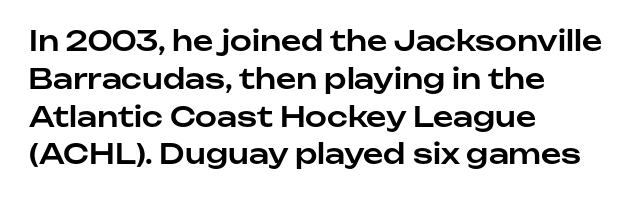
{"serif": "no", "italic": "no", "width": "normal", "stroke_contrast": "low", "x_height": "medium", "monospaced": "no", "underline": "no", "align": "left", "line_spacing": "normal", "line_spacing_ratio": 1.35, "letter_spacing": "normal", "letter_spacing_em": 0.0, "glyph_px": 28}
